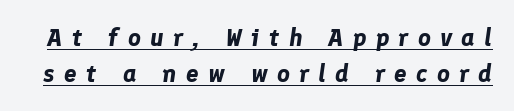
The image shows 25 px bold type, italic (leaning right); set normal line spacing (1.44x), unusually wide letter spacing (+0.37 em), underlined.
